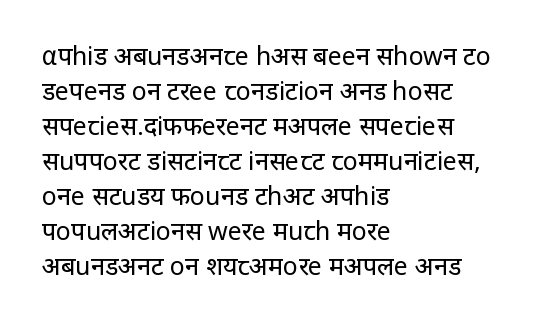
Nobody drew a line under any word here. The passage is arranged the way most books set body copy — flush left. Is the stroke heavy? The answer is a plain regular-or-lighter. Nobody touched the tracking dial on this one. A roman cut, with each character standing at attention. The space between consecutive lines is moderate.
